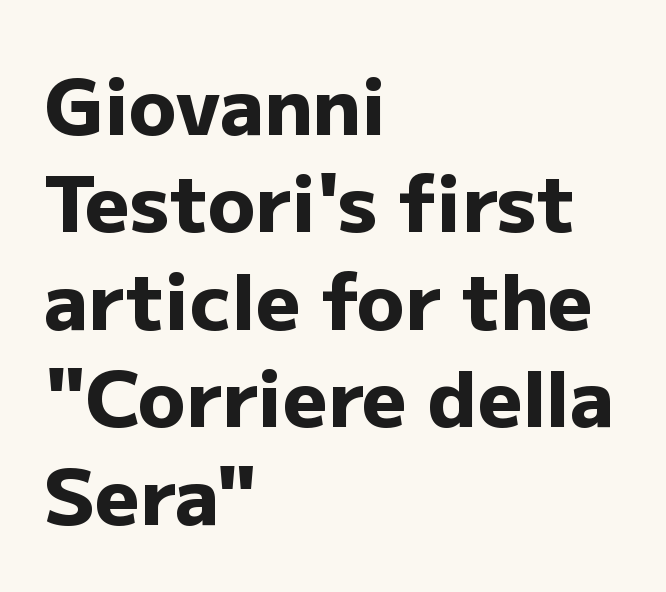
{"serif": "no", "italic": "no", "bold": "yes", "weight": "heavy", "width": "normal", "stroke_contrast": "low", "x_height": "medium", "monospaced": "no", "underline": "no", "align": "left", "line_spacing": "normal", "line_spacing_ratio": 1.25, "letter_spacing": "normal", "letter_spacing_em": 0.0, "glyph_px": 78}
